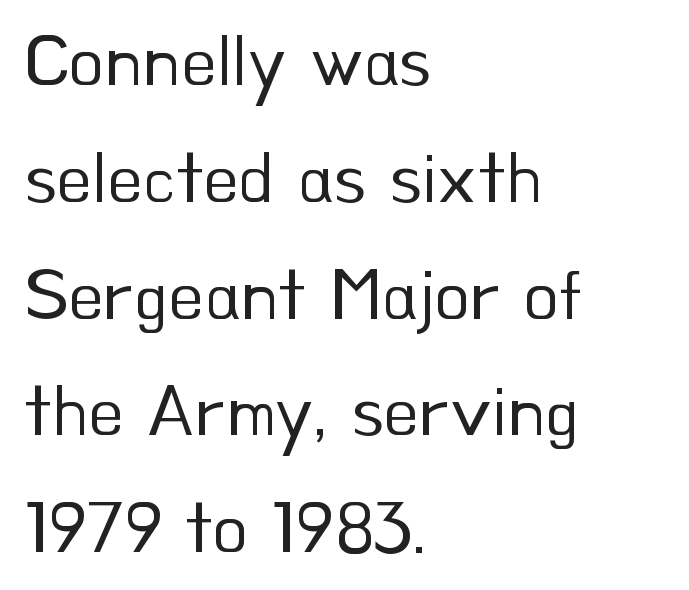
Q: Is the text bold? A: No.
Q: Is the text italic (slanted)? A: No, it is upright.
Q: Is the typeface a serif or a sans-serif typeface? A: Sans-serif.
Q: Is the text underlined? A: No.
Q: How is the paragraph aligned? A: Left-aligned.
Q: Is the spacing between letters normal or unusually wide? A: Normal.
Q: Is the spacing between lines tight, normal or loose? A: Normal.
Q: Width (condensed, normal, or wide)? A: Normal.
Q: Stroke contrast? A: Low.
Q: x-height? A: Small.
Q: Monospaced? A: No.
